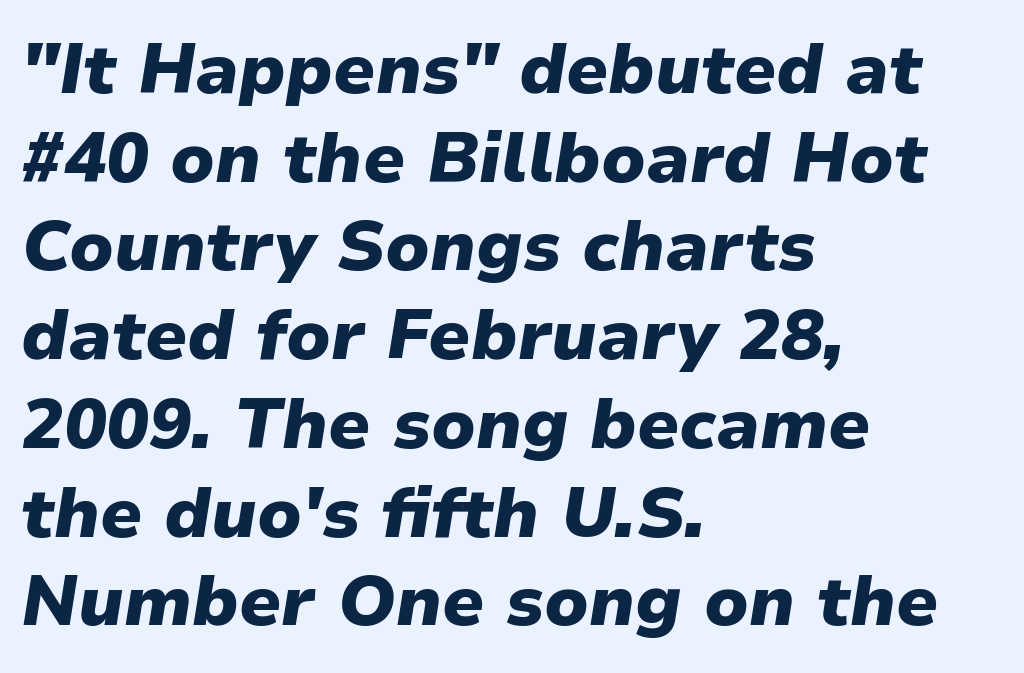
Q: Is the text bold? A: Yes.
Q: Is the text italic (slanted)? A: Yes, it leans right by about 9 degrees.
Q: Is the text underlined? A: No.
Q: How is the paragraph aligned? A: Left-aligned.
Q: Is the spacing between letters normal or unusually wide? A: Normal.
Q: Is the spacing between lines tight, normal or loose? A: Normal.
Q: Width (condensed, normal, or wide)? A: Normal.
Q: Stroke contrast? A: Low.
Q: x-height? A: Medium.
Q: Monospaced? A: No.
